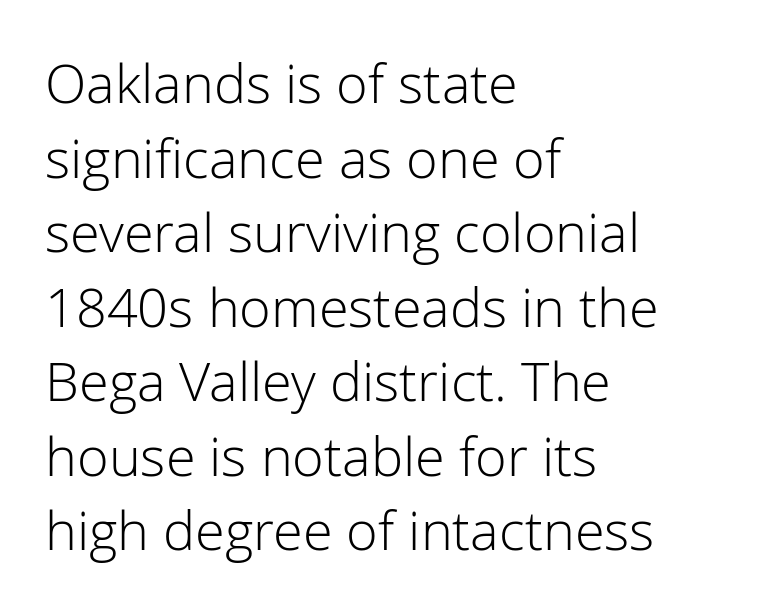
The image shows 54 px light sans-serif type, upright; set left-aligned, normal line spacing (1.38x), normal letter spacing, not underlined; low stroke contrast and a medium x-height.
